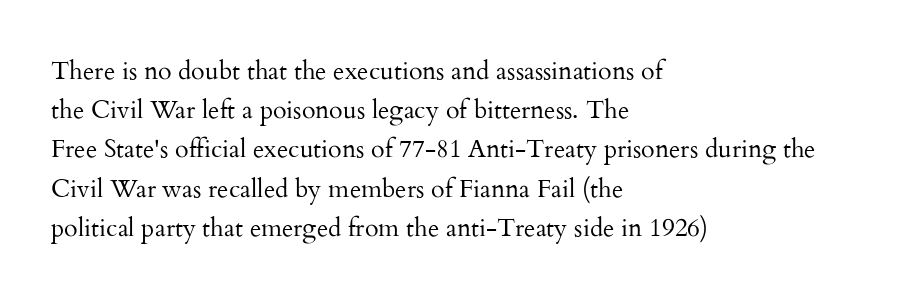
Q: Is the text bold? A: No.
Q: Is the text italic (slanted)? A: No, it is upright.
Q: Is the text underlined? A: No.
Q: How is the paragraph aligned? A: Left-aligned.
Q: Is the spacing between letters normal or unusually wide? A: Normal.
Q: Is the spacing between lines tight, normal or loose? A: Normal.
